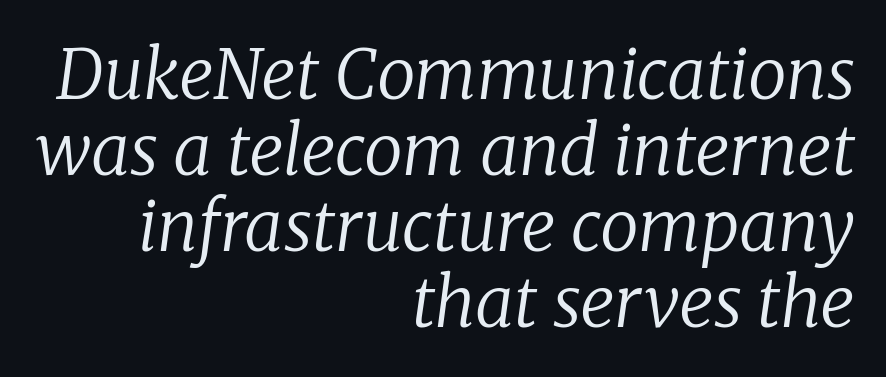
The image shows 69 px regular-weight serif type, italic (leaning right); set right-aligned, tight line spacing (1.1x), normal letter spacing, not underlined; low stroke contrast and a medium x-height.
